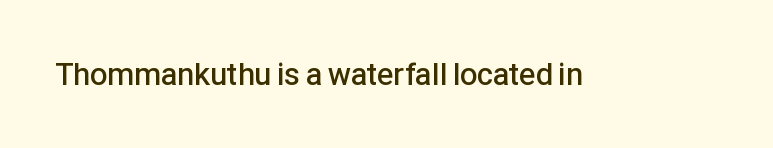
The image shows 31 px semibold sans-serif type, upright; set normal letter spacing, not underlined; low stroke contrast and a medium x-height.
